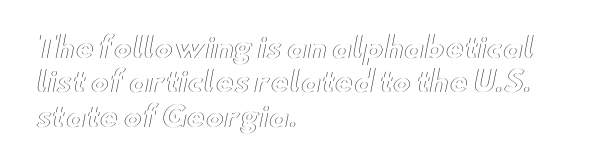
Check under the words: just untouched page. These lines are rendered in a variable-pitch font. Observe the ordinary spacing: letters are neighbours, not strangers.
